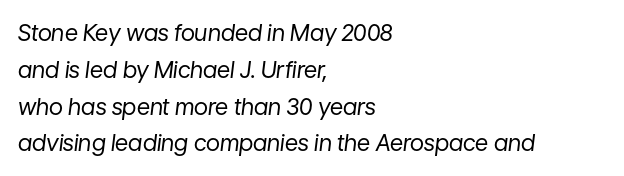
The zone under the glyphs is completely vacant. Teacher's note: observe the even left margin — that is flush-left alignment. Regular leading. On a weight scale, this lands at 450 or below. The passage shown leans; its letterforms are oblique. Compared with typical body copy, the letter spacing here is the same.
